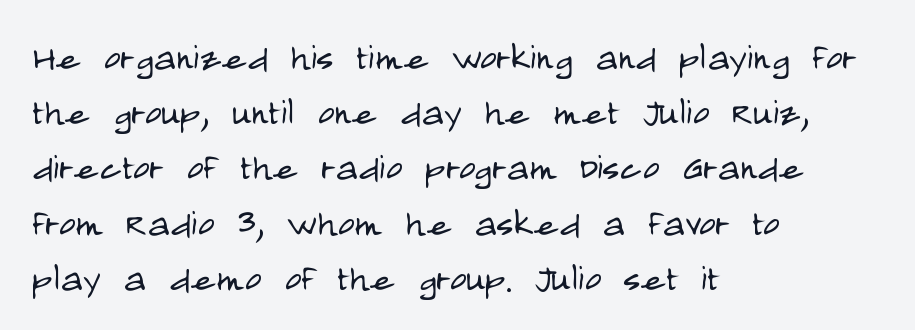
Words float on clear page, feet unadorned. Tall strokes in this sample are plumb rather than angled. Weight: in the light-to-regular range. The rendering uses natural spacing where letterforms have individual widths. Caption: multi-line text, flush left, ragged right. The designer went with a sans here, leaving each stem footless.
